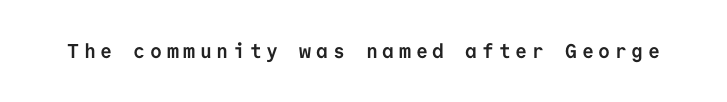
The image shows 20 px bold type, upright; set unusually wide letter spacing (+0.23 em), not underlined.
